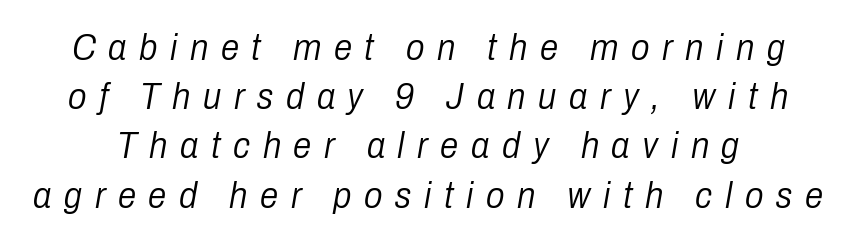
The image shows 37 px light, condensed type, italic (leaning right); set normal line spacing (1.33x), unusually wide letter spacing (+0.34 em), not underlined; low stroke contrast and a medium x-height.
